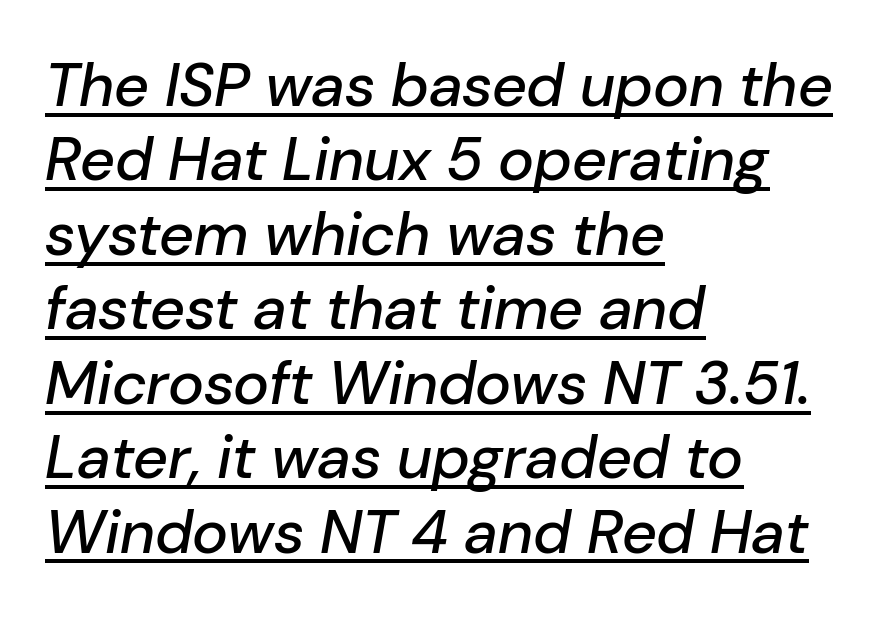
{"italic": "yes", "lean": "right", "slant_degrees": 10, "width": "normal", "stroke_contrast": "low", "x_height": "medium", "monospaced": "no", "underline": "yes", "align": "left", "line_spacing_ratio": 1.22, "letter_spacing": "normal", "letter_spacing_em": 0.0, "glyph_px": 61}
